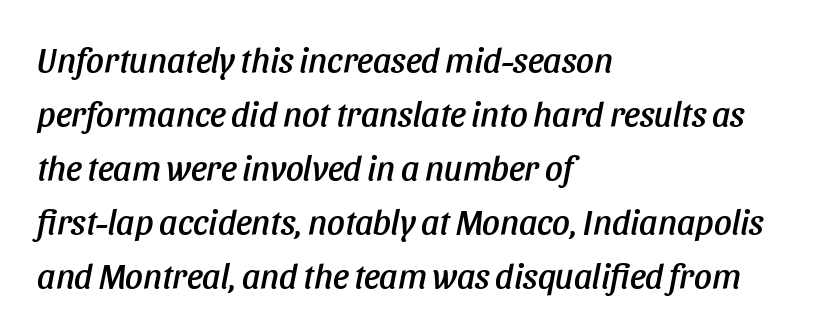
Is the type slanted? Yes — the strokes lean at a clear angle. Is this a fixed-width face? No — the glyphs have proportional, varying widths. The vertical gap from one line to the next is medium. Horizontal alignment here is leftward, the default for most running prose. Rule under the text: the space is simply empty. Between one letter and the next there's only the usual sliver of space.
